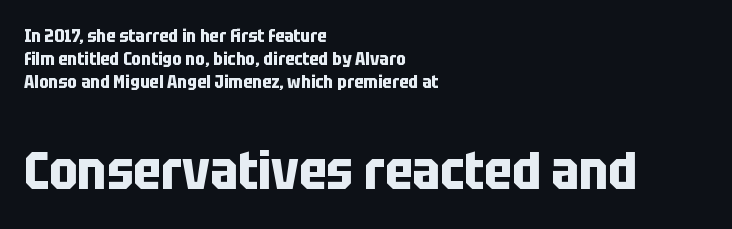
{"serif": "no", "italic": "no", "bold": "yes", "weight": "bold", "width": "condensed", "stroke_contrast": "low", "x_height": "large", "monospaced": "no", "underline": "no", "align": "left", "line_spacing": "normal", "line_spacing_ratio": 1.28, "letter_spacing": "normal", "letter_spacing_em": 0.0, "larger_block": "second", "size_ratio": 2.94, "glyph_px": 53}
